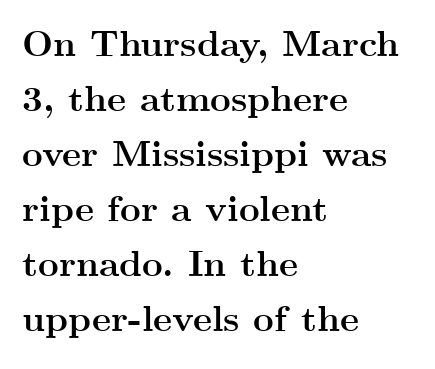
Q: Is the text bold? A: Yes.
Q: Is the text italic (slanted)? A: No, it is upright.
Q: Is the typeface a serif or a sans-serif typeface? A: Serif.
Q: Is the text underlined? A: No.
Q: How is the paragraph aligned? A: Left-aligned.
Q: Is the spacing between letters normal or unusually wide? A: Normal.
Q: Is the spacing between lines tight, normal or loose? A: Normal.
Q: Width (condensed, normal, or wide)? A: Wide.
Q: Stroke contrast? A: Medium.
Q: x-height? A: Small.
Q: Monospaced? A: No.
